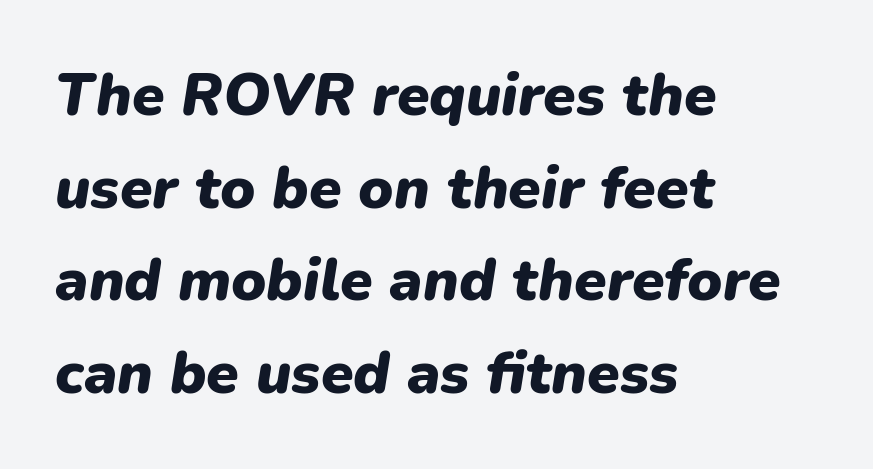
Q: Is the text bold? A: Yes.
Q: Is the text italic (slanted)? A: Yes, it leans right by about 9 degrees.
Q: Is the text underlined? A: No.
Q: How is the paragraph aligned? A: Left-aligned.
Q: Is the spacing between letters normal or unusually wide? A: Normal.
Q: Is the spacing between lines tight, normal or loose? A: Normal.
Q: Width (condensed, normal, or wide)? A: Normal.
Q: Stroke contrast? A: Low.
Q: x-height? A: Medium.
Q: Monospaced? A: No.
